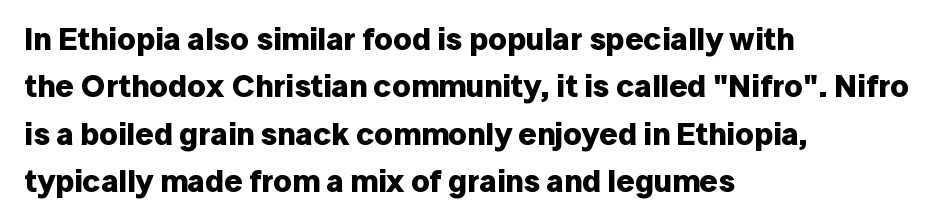
{"serif": "no", "italic": "no", "bold": "yes", "weight": "bold", "width": "normal", "stroke_contrast": "low", "x_height": "medium", "monospaced": "no", "underline": "no", "align": "left", "line_spacing": "normal", "line_spacing_ratio": 1.48, "letter_spacing": "normal", "letter_spacing_em": 0.0, "glyph_px": 32}
